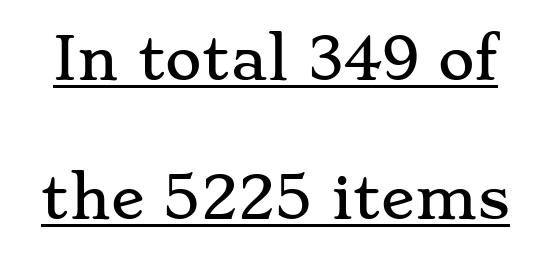
Posture: vertical. A typesetter would call this zero additional tracking. A typesetter would label this face a serif. In designer terms, the underline attribute is active on this setting. Loosely led — the rows are spread out. The face used here is proportionally spaced, like ordinary book or web type.
